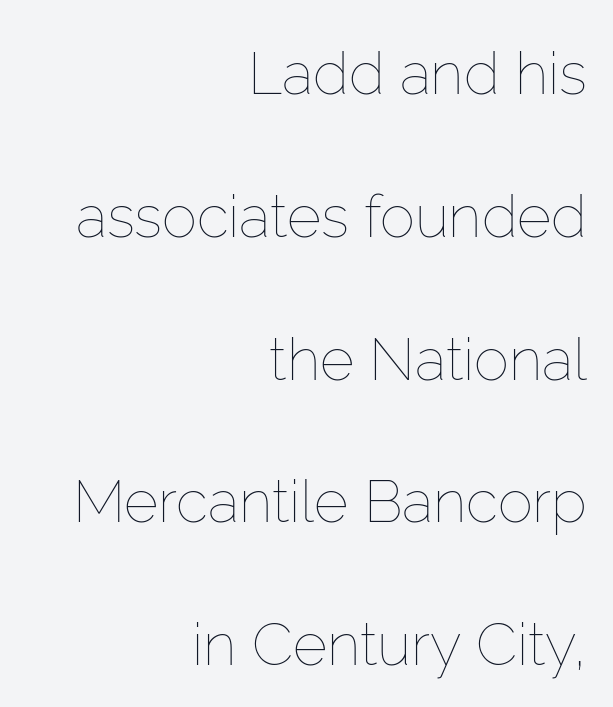
Underline: absent. The horizontal fit of the characters is conventional and even. Varying glyph widths throughout — classic text-font behaviour. Horizontally, the lines are justified to the trailing edge only. Quick note: interline space is abundant. Is the stroke heavy? The answer is a plain regular-or-lighter.
